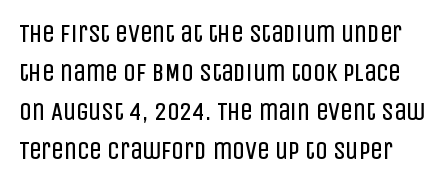
Q: Is the text bold? A: No.
Q: Is the text italic (slanted)? A: No, it is upright.
Q: Is the text underlined? A: No.
Q: Is the spacing between letters normal or unusually wide? A: Normal.
Q: Is the spacing between lines tight, normal or loose? A: Normal.
